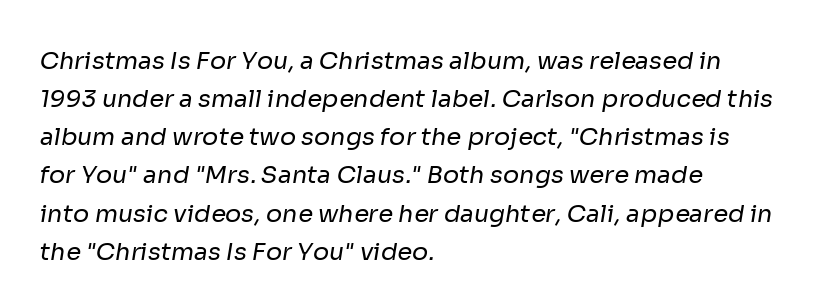
The space beneath each line is pristine and unruled. A normal amount of white space separates one row of letters from the next. Stem width sits at or under what a default text font uses. Alignment: flush left. Tracking here is standard; glyphs follow each other at the usual distance.
